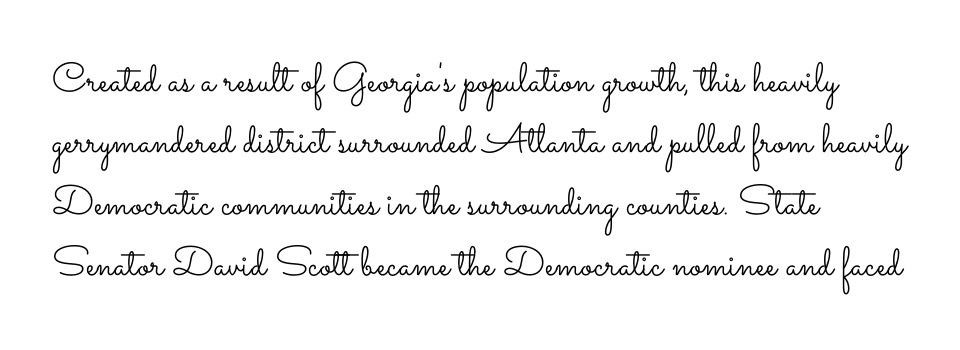
Q: Is the text bold? A: No.
Q: Is the text italic (slanted)? A: Yes.
Q: Is the text underlined? A: No.
Q: How is the paragraph aligned? A: Left-aligned.
Q: Is the spacing between letters normal or unusually wide? A: Normal.
Q: Is the spacing between lines tight, normal or loose? A: Normal.
Q: Width (condensed, normal, or wide)? A: Wide.
Q: Stroke contrast? A: Low.
Q: x-height? A: Small.
Q: Monospaced? A: No.
